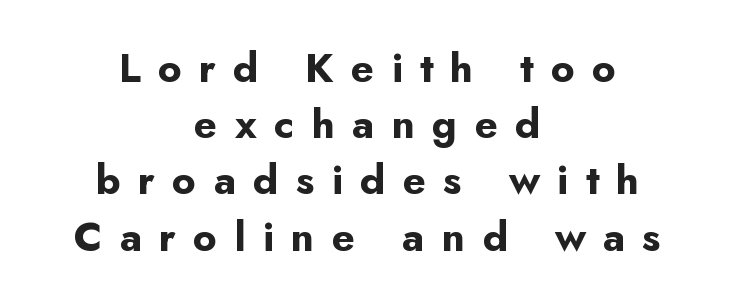
{"serif": "no", "italic": "no", "bold": "yes", "weight": "bold", "width": "normal", "stroke_contrast": "low", "x_height": "small", "monospaced": "no", "underline": "no", "align": "center", "line_spacing": "normal", "line_spacing_ratio": 1.37, "letter_spacing": "wide", "letter_spacing_em": 0.42, "glyph_px": 41}
